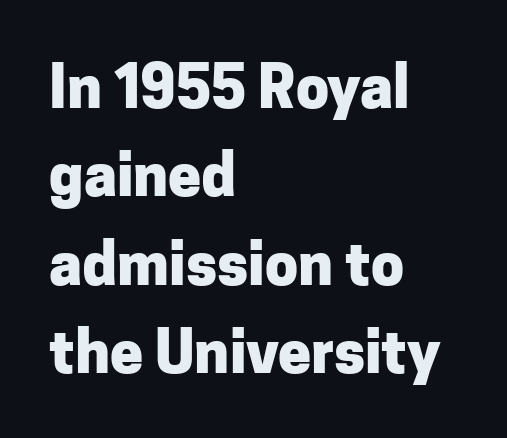
The image shows 59 px heavy sans-serif type, upright; set left-aligned, normal line spacing (1.5x), normal letter spacing, not underlined; low stroke contrast and a medium x-height.
